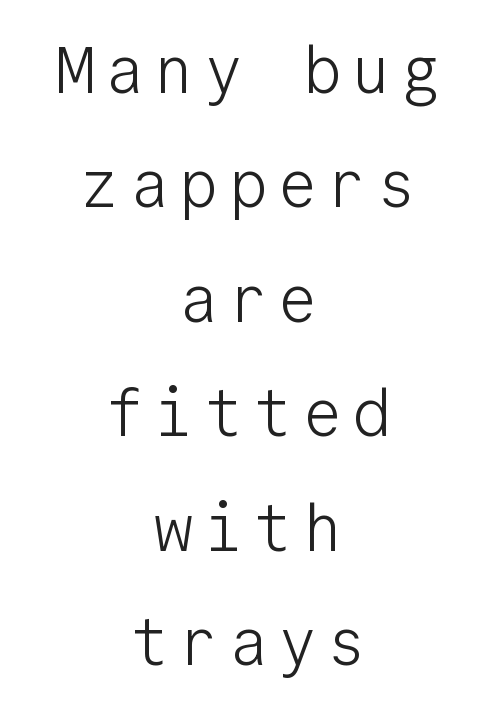
Q: Is the text bold? A: No.
Q: Is the text italic (slanted)? A: No, it is upright.
Q: Is the typeface a serif or a sans-serif typeface? A: Sans-serif.
Q: Is the text underlined? A: No.
Q: How is the paragraph aligned? A: Centered.
Q: Width (condensed, normal, or wide)? A: Normal.
Q: Stroke contrast? A: Low.
Q: x-height? A: Medium.
Q: Monospaced? A: Yes.
